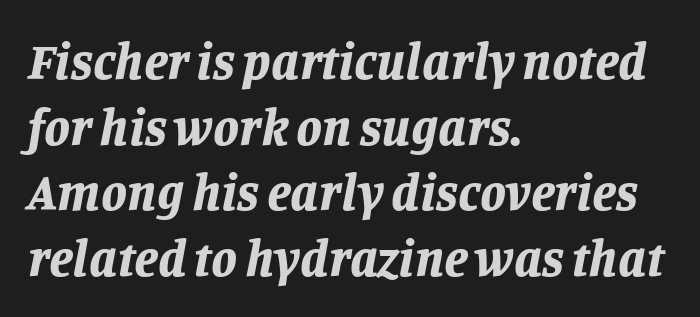
Q: Is the text bold? A: Yes.
Q: Is the text italic (slanted)? A: Yes, it leans right by about 11 degrees.
Q: Is the text underlined? A: No.
Q: How is the paragraph aligned? A: Left-aligned.
Q: Is the spacing between letters normal or unusually wide? A: Normal.
Q: Is the spacing between lines tight, normal or loose? A: Normal.
Q: Width (condensed, normal, or wide)? A: Normal.
Q: Stroke contrast? A: Low.
Q: x-height? A: Large.
Q: Monospaced? A: No.
